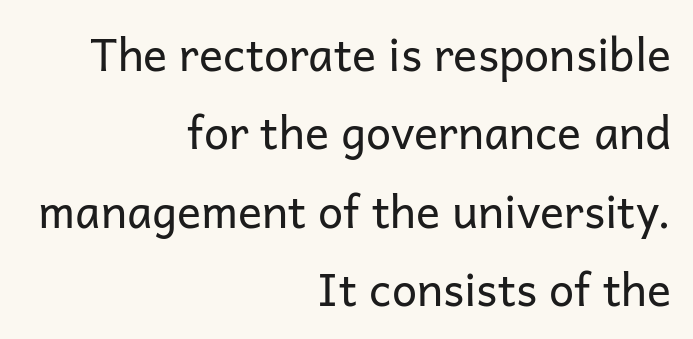
{"serif": "no", "italic": "no", "bold": "no", "weight": "regular", "width": "normal", "stroke_contrast": "low", "x_height": "medium", "monospaced": "no", "underline": "no", "align": "right", "line_spacing_ratio": 1.74, "letter_spacing": "normal", "letter_spacing_em": 0.0, "glyph_px": 45}
